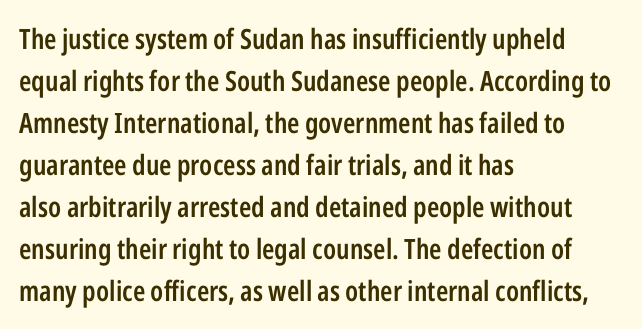
The glyphs are unaccompanied by any horizontal stroke below them. Designer's note — italics off, roman on. Leading matches the norm, producing a regular column. Line beginnings align vertically; line endings do not.
